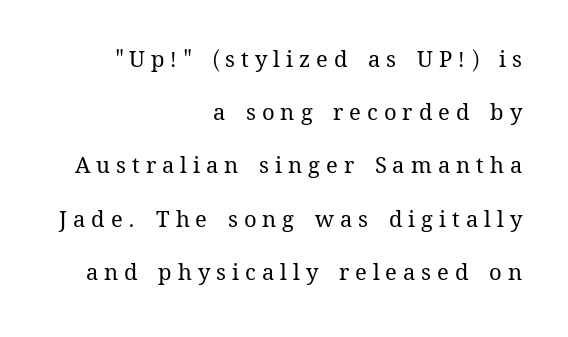
Each stroke keeps to a modest, everyday thickness or less. The tracking reads as deliberately expanded to a designer's eye. Unmarked baselines from the first word to the last. Ordinary non-slanted type is in use. Successive baselines arrive slowly, with a big drop between each. Notice how the passage keeps a crisp vertical edge on the right only.
